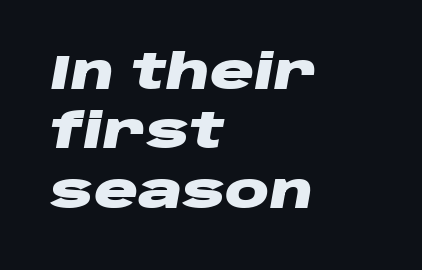
Italic: yes, the glyphs are oblique. Here the designer chose a conventional face with non-uniform glyph widths. Underline: absent. Compared with a centered layout, this one pins lines to the left instead. Short note: letters normally spaced. Compared with an ordinary text face, these strokes are far heavier — a full bold.
